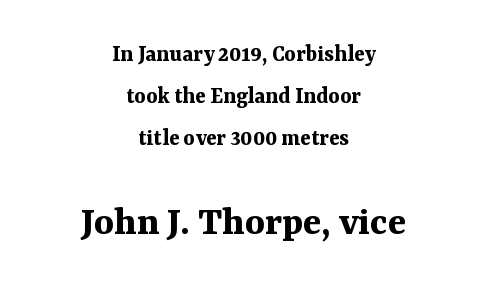
{"serif": "yes", "italic": "no", "bold": "yes", "weight": "bold", "width": "normal", "stroke_contrast": "medium", "x_height": "medium", "monospaced": "no", "underline": "no", "align": "center", "line_spacing_ratio": 1.76, "letter_spacing": "normal", "letter_spacing_em": 0.0, "larger_block": "second", "size_ratio": 1.75, "glyph_px": 42}
